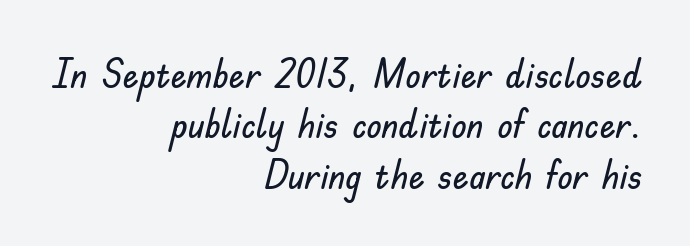
{"serif": "no", "width": "normal", "stroke_contrast": "low", "x_height": "small", "monospaced": "no", "underline": "no", "align": "right", "line_spacing": "normal", "line_spacing_ratio": 1.26, "letter_spacing": "normal", "letter_spacing_em": 0.0, "glyph_px": 40}
